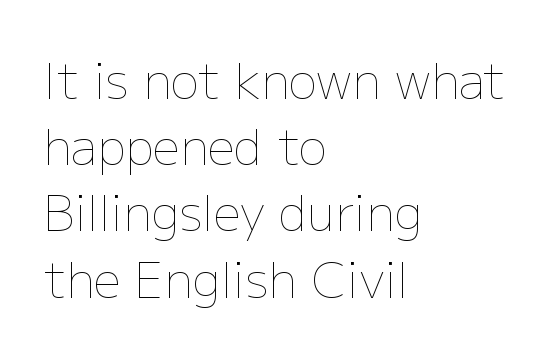
The image shows 48 px thin type, upright; set left-aligned, normal line spacing (1.38x), normal letter spacing, not underlined; low stroke contrast and a medium x-height.
